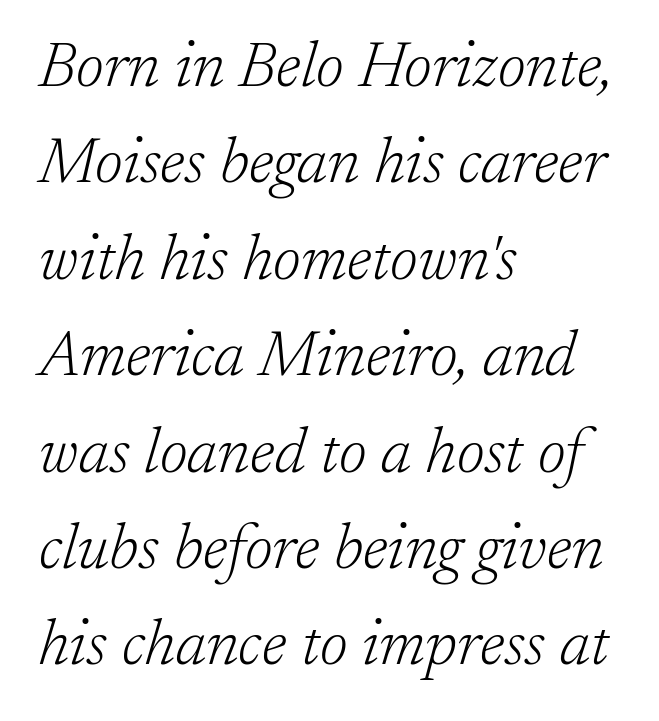
{"serif": "yes", "italic": "yes", "lean": "right", "slant_degrees": 17, "bold": "no", "weight": "light", "width": "normal", "stroke_contrast": "low", "x_height": "medium", "monospaced": "no", "underline": "no", "align": "left", "line_spacing": "normal", "line_spacing_ratio": 1.53, "letter_spacing": "normal", "letter_spacing_em": 0.0, "glyph_px": 63}
